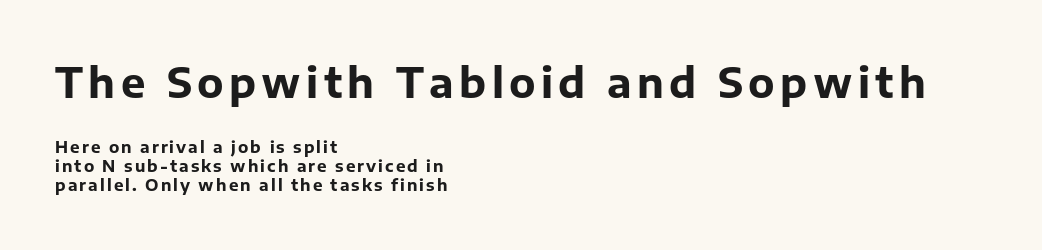
The image shows 41 px bold sans-serif type, upright; set left-aligned, line spacing 1.18x, not underlined; the first (top) block is 2.56x larger; low stroke contrast and a medium x-height.
